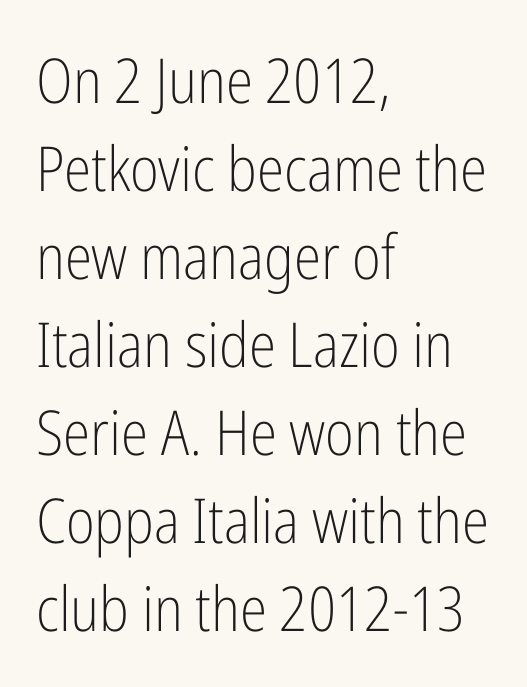
Notice how the stems are strictly vertical — no italics here. The cut favours lightness, reaching ordinary text weight at its darkest. One glance says typical: line gaps are just what's usual. The passage shown is typeset with a sans-serif family. The paragraph has a hard left edge and a soft right edge. The letterforms sit shoulder to shoulder at normal distance.
